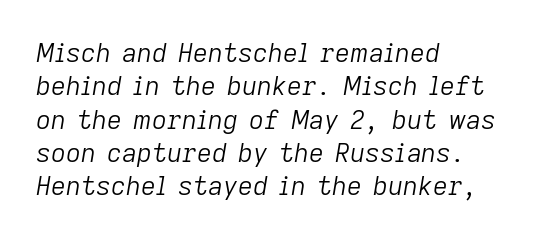
The image shows 26 px text type, italic (leaning right); set left-aligned, normal line spacing (1.28x), normal letter spacing, not underlined.
